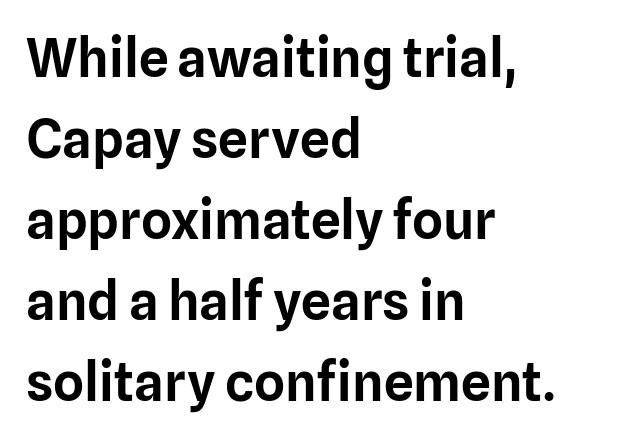
Underlining? Definitely not there. The letters carry no serifs — their stems end cleanly without finishing strokes. The setting favours the left margin, as ordinary paragraphs usually do. Whoever set this chose a conventional vertical rhythm. Notice how the stems are strictly vertical — no italics here.
